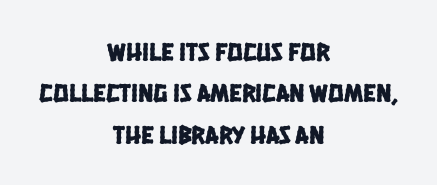
Q: Is the text underlined? A: No.
Q: How is the paragraph aligned? A: Centered.
Q: Is the spacing between letters normal or unusually wide? A: Normal.
Q: Is the spacing between lines tight, normal or loose? A: Normal.
